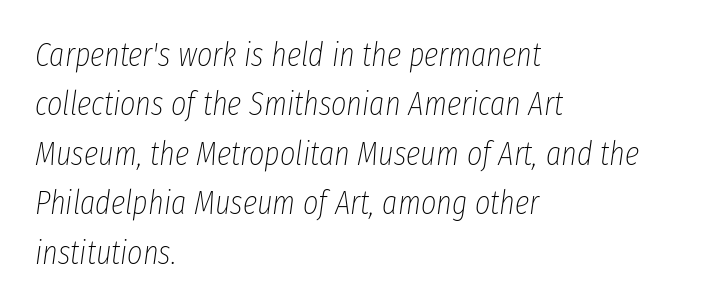
Each new line begins a customary step beneath the previous one. Stems and bowls with no extra thickness — not bold. Words appear dense and cohesive because spacing is normal. Reading down the block, your eye returns to a fixed left position each line. If you drew a line through each stem, it would be angled.
